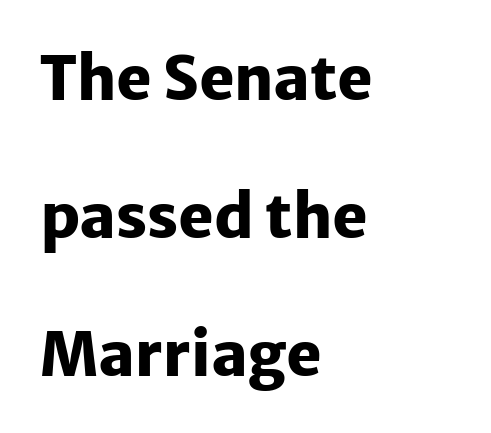
Q: Is the text bold? A: Yes.
Q: Is the text italic (slanted)? A: No, it is upright.
Q: Is the typeface a serif or a sans-serif typeface? A: Sans-serif.
Q: Is the text underlined? A: No.
Q: How is the paragraph aligned? A: Left-aligned.
Q: Is the spacing between letters normal or unusually wide? A: Normal.
Q: Is the spacing between lines tight, normal or loose? A: Loose.
Q: Width (condensed, normal, or wide)? A: Normal.
Q: Stroke contrast? A: Low.
Q: x-height? A: Medium.
Q: Monospaced? A: No.
